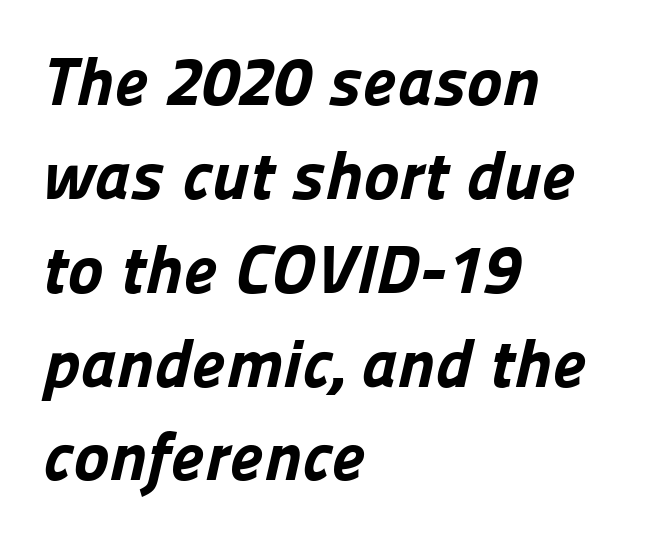
{"serif": "no", "bold": "yes", "weight": "bold", "width": "normal", "stroke_contrast": "low", "x_height": "medium", "monospaced": "no", "underline": "no", "align": "left", "line_spacing": "normal", "line_spacing_ratio": 1.38, "letter_spacing": "normal", "letter_spacing_em": 0.0, "glyph_px": 68}
